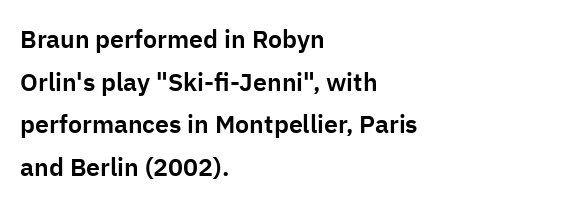
Honestly, the letter spacing is just normal — you wouldn't notice it. Bare-footed words on every line. This sample is left-justified, so line endings fall wherever the words run out. Italic? Not at all — the glyphs are vertical.
